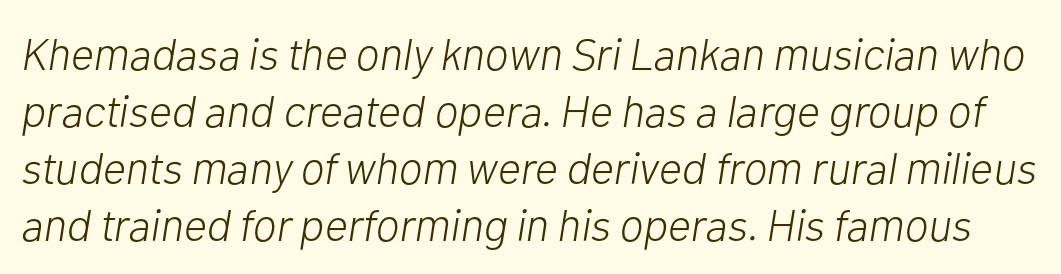
Q: Is the text bold? A: No.
Q: Is the text italic (slanted)? A: Yes, it leans right by about 10 degrees.
Q: Is the text underlined? A: No.
Q: Is the spacing between letters normal or unusually wide? A: Normal.
Q: Is the spacing between lines tight, normal or loose? A: Normal.
Q: Width (condensed, normal, or wide)? A: Normal.
Q: Stroke contrast? A: Low.
Q: x-height? A: Medium.
Q: Monospaced? A: No.
